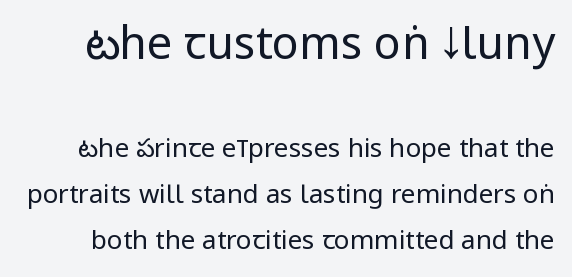
The image shows 45 px regular-weight, condensed sans-serif type, upright; set line spacing 1.77x, normal letter spacing, not underlined; the first (top) block is 1.73x larger; low stroke contrast and a large x-height.
